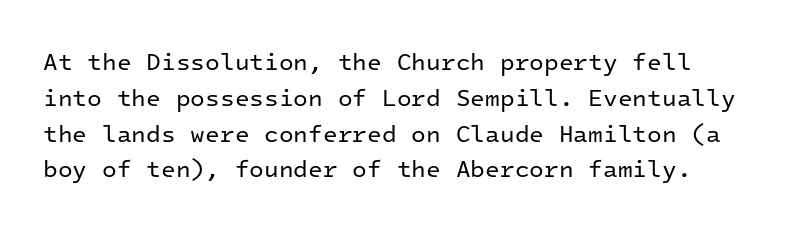
Q: Is the text bold? A: No.
Q: Is the text italic (slanted)? A: No, it is upright.
Q: Is the text underlined? A: No.
Q: Is the spacing between letters normal or unusually wide? A: Normal.
Q: Is the spacing between lines tight, normal or loose? A: Normal.
